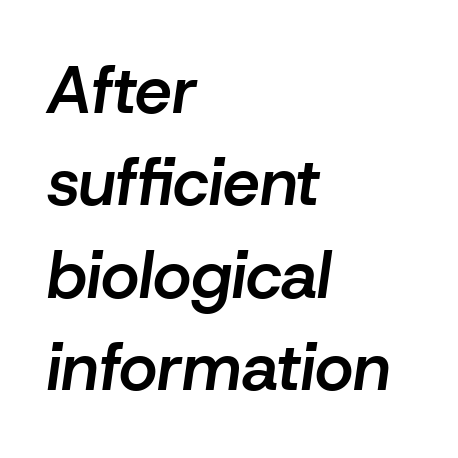
The specimen omits any rule beneath the text block's lines. Standard letterfit; no display-style spreading of the glyphs. These lines are set flush left with a ragged right edge. Typesetter's note: demi weight, one step under bold. The leading is moderate, giving the passage an even texture. Italic? Definitely — the glyphs are oblique.
